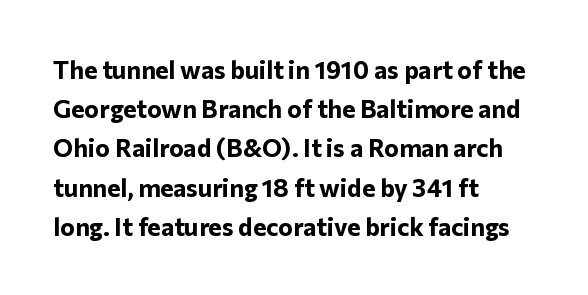
Q: Is the text bold? A: Yes.
Q: Is the text italic (slanted)? A: No, it is upright.
Q: Is the text underlined? A: No.
Q: How is the paragraph aligned? A: Left-aligned.
Q: Is the spacing between letters normal or unusually wide? A: Normal.
Q: Is the spacing between lines tight, normal or loose? A: Normal.
